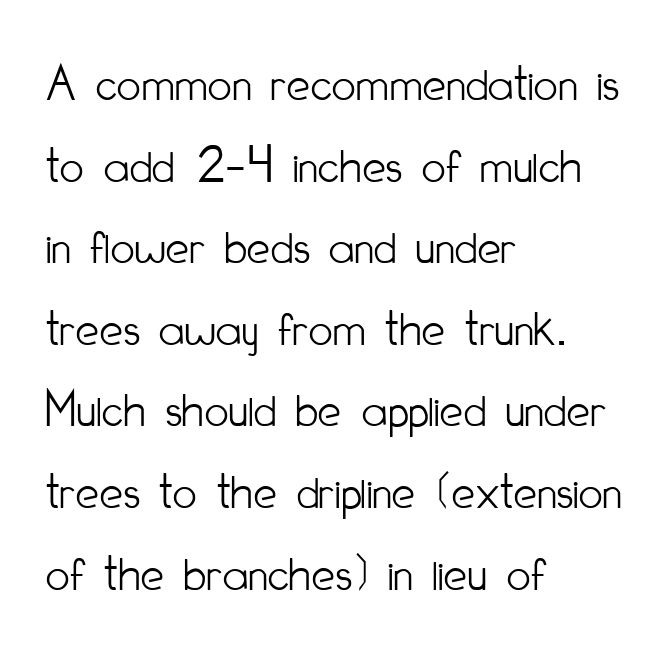
{"serif": "no", "italic": "no", "bold": "no", "weight": "light", "width": "condensed", "stroke_contrast": "low", "x_height": "small", "monospaced": "no", "underline": "no", "align": "left", "line_spacing": "normal", "line_spacing_ratio": 1.54, "letter_spacing": "normal", "letter_spacing_em": 0.0, "glyph_px": 53}
